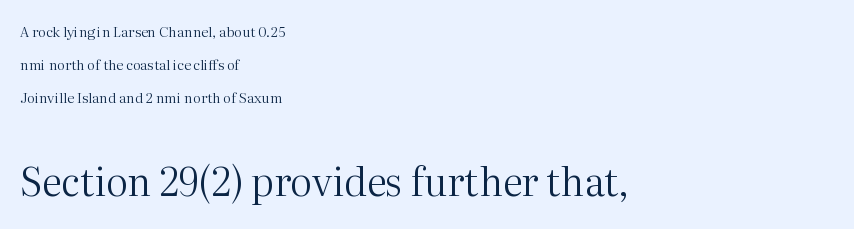
{"serif": "yes", "italic": "no", "bold": "no", "weight": "regular", "width": "normal", "stroke_contrast": "medium", "x_height": "medium", "monospaced": "no", "underline": "no", "align": "left", "line_spacing": "loose", "line_spacing_ratio": 2.35, "letter_spacing": "normal", "letter_spacing_em": 0.0, "larger_block": "second", "size_ratio": 2.79, "glyph_px": 39}
